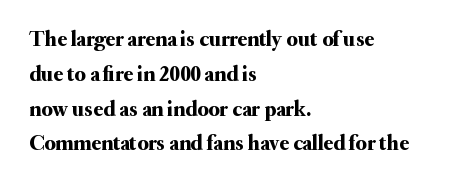
The letters stand straight up with perfectly vertical stems. The strip under each line holds only bare page. Each new line begins a customary step beneath the previous one. Inter-character spacing is left at the font's built-in metrics. The paragraph shown leans on its left margin.
